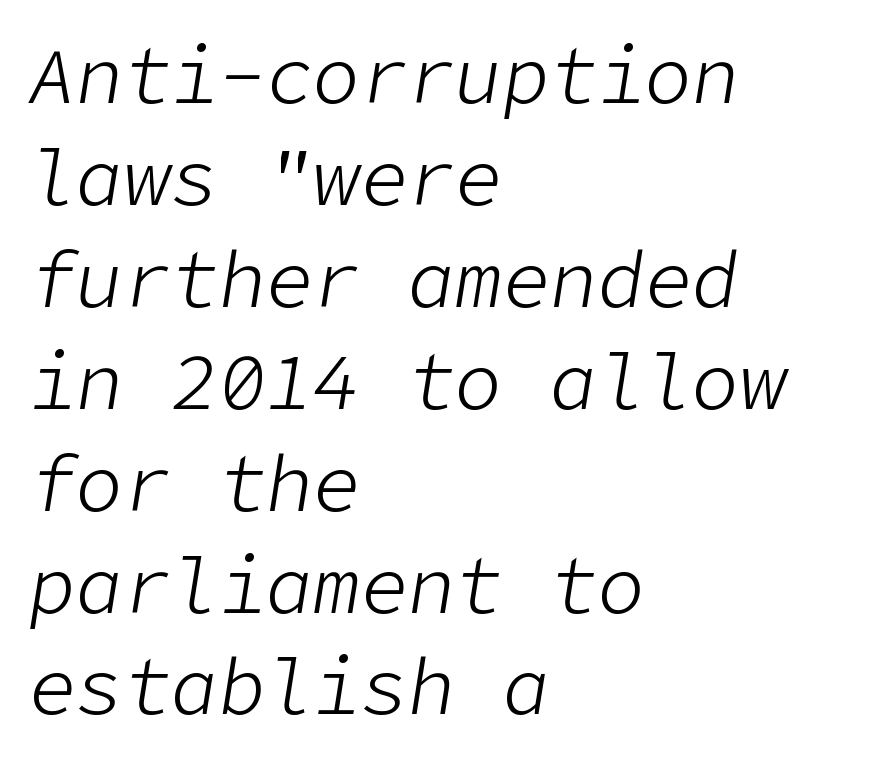
Q: Is the text bold? A: No.
Q: Is the text italic (slanted)? A: Yes, it leans right by about 9 degrees.
Q: Is the text underlined? A: No.
Q: How is the paragraph aligned? A: Left-aligned.
Q: Is the spacing between letters normal or unusually wide? A: Normal.
Q: Is the spacing between lines tight, normal or loose? A: Normal.
Q: Width (condensed, normal, or wide)? A: Normal.
Q: Stroke contrast? A: Low.
Q: x-height? A: Medium.
